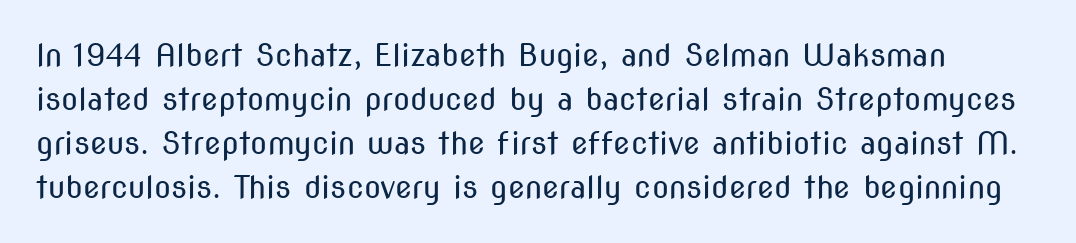
The image shows 31 px regular-weight, condensed sans-serif type, upright; set normal line spacing (1.42x), normal letter spacing, not underlined; medium stroke contrast and a medium x-height.
